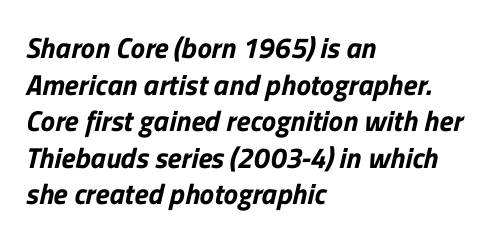
The image shows 29 px sans-serif type; set left-aligned, normal line spacing (1.26x), normal letter spacing, not underlined; low stroke contrast and a medium x-height.
